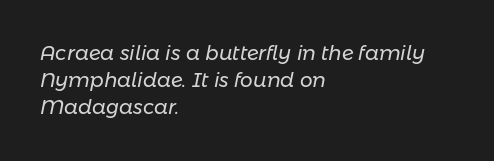
{"italic": "yes", "lean": "right", "slant_degrees": 11, "bold": "no", "underline": "no", "align": "left", "line_spacing": "normal", "line_spacing_ratio": 1.36, "letter_spacing": "normal", "letter_spacing_em": 0.0, "glyph_px": 20}
